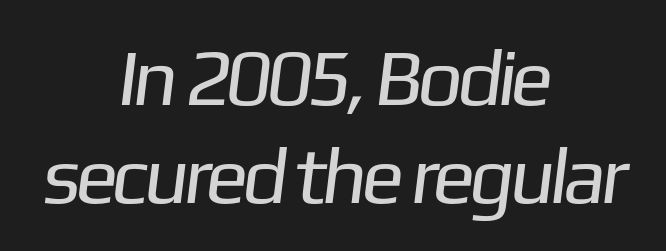
Q: Is the text bold? A: No.
Q: Is the typeface a serif or a sans-serif typeface? A: Sans-serif.
Q: Is the text underlined? A: No.
Q: How is the paragraph aligned? A: Centered.
Q: Is the spacing between letters normal or unusually wide? A: Normal.
Q: Width (condensed, normal, or wide)? A: Normal.
Q: Stroke contrast? A: Low.
Q: x-height? A: Medium.
Q: Monospaced? A: No.
